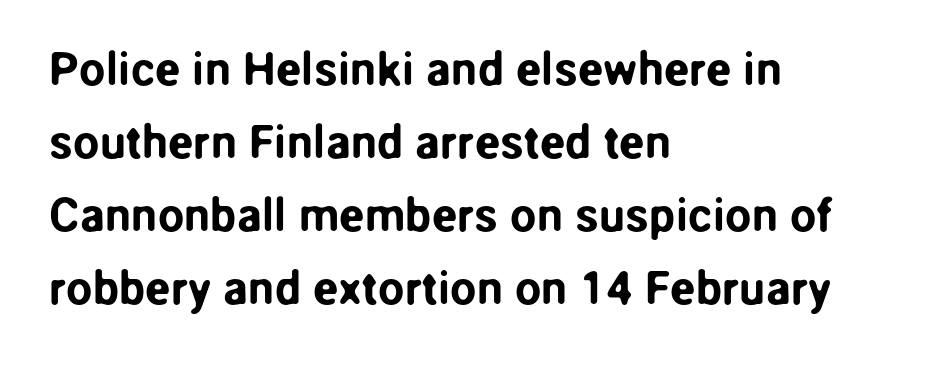
Nobody touched the tracking dial on this one. This rendering features lettering with no underline. Is the block centered? No — it sits flush against the left margin. Quick note: interline space is typical.
